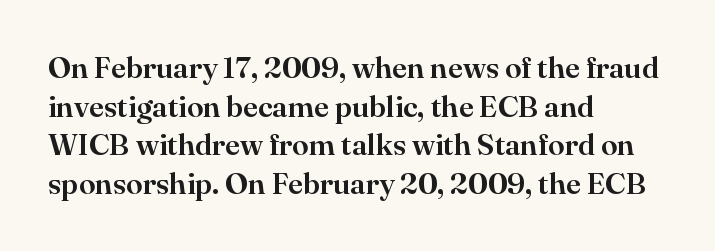
Q: Is the text italic (slanted)? A: No, it is upright.
Q: Is the typeface a serif or a sans-serif typeface? A: Serif.
Q: Is the text underlined? A: No.
Q: How is the paragraph aligned? A: Left-aligned.
Q: Is the spacing between letters normal or unusually wide? A: Normal.
Q: Is the spacing between lines tight, normal or loose? A: Normal.
Q: Width (condensed, normal, or wide)? A: Normal.
Q: Stroke contrast? A: High.
Q: x-height? A: Small.
Q: Monospaced? A: No.
